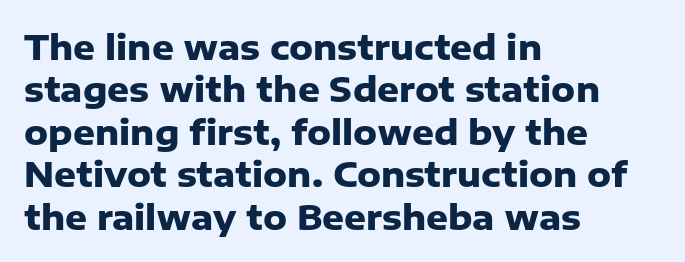
The image shows 34 px heavy sans-serif type, upright; set left-aligned, normal line spacing (1.25x), normal letter spacing, not underlined; low stroke contrast and a medium x-height.
